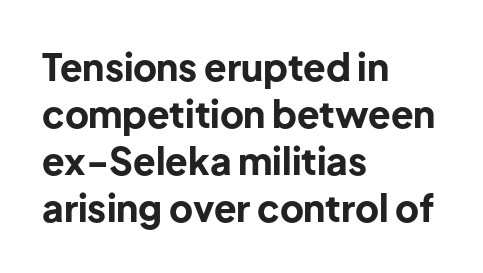
Looks like regular typesetting: each glyph gets only the width it needs. The type family on display is of the sans-serif kind. Quick note: not italic, upright. A normal amount of white space separates one row of letters from the next. The sample has been set heavy, in full bold.
